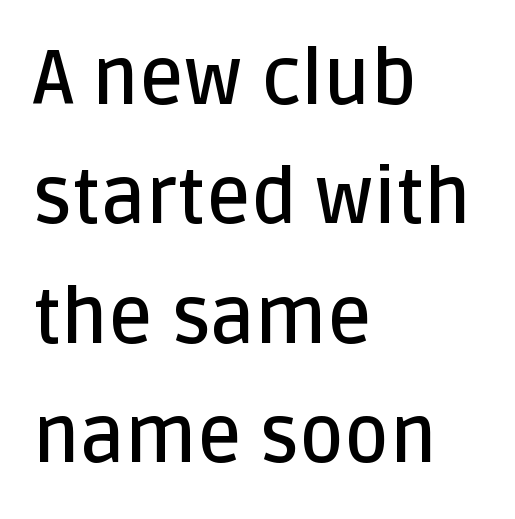
{"serif": "no", "italic": "no", "bold": "semi", "weight": "semibold", "width": "normal", "stroke_contrast": "low", "x_height": "large", "monospaced": "no", "underline": "no", "align": "left", "line_spacing": "normal", "line_spacing_ratio": 1.55, "letter_spacing": "normal", "letter_spacing_em": 0.0, "glyph_px": 77}
